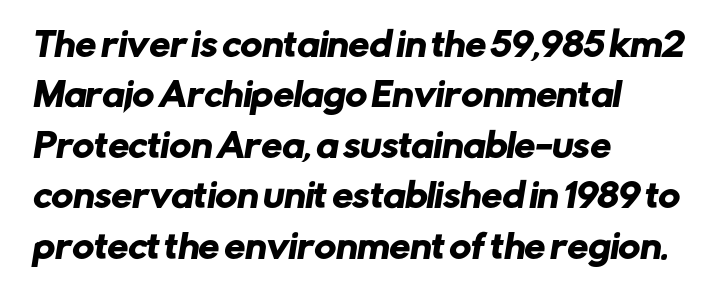
Q: Is the typeface a serif or a sans-serif typeface? A: Sans-serif.
Q: Is the text underlined? A: No.
Q: How is the paragraph aligned? A: Left-aligned.
Q: Is the spacing between letters normal or unusually wide? A: Normal.
Q: Is the spacing between lines tight, normal or loose? A: Normal.
Q: Width (condensed, normal, or wide)? A: Normal.
Q: Stroke contrast? A: Low.
Q: x-height? A: Medium.
Q: Monospaced? A: No.
